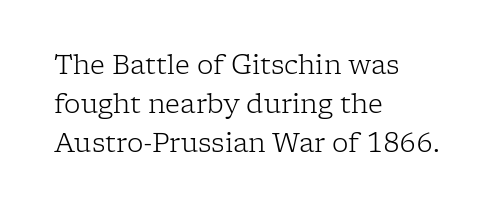
The image shows 26 px text type, upright; set left-aligned, normal line spacing (1.5x), normal letter spacing, not underlined.
